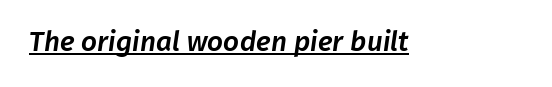
Looks like regular typesetting: each glyph gets only the width it needs. Examine the stroke ends and you'll find no serifs. You can see a thin bar hugging the bottom of the glyphs. These lines keep a tight, regular rhythm from letter to letter.
